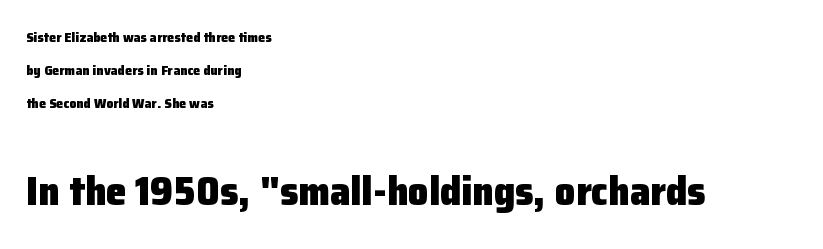
{"serif": "no", "italic": "no", "bold": "yes", "weight": "heavy", "width": "normal", "stroke_contrast": "low", "x_height": "medium", "monospaced": "no", "underline": "no", "align": "left", "line_spacing": "loose", "line_spacing_ratio": 2.36, "letter_spacing": "normal", "letter_spacing_em": 0.0, "larger_block": "second", "size_ratio": 2.93, "glyph_px": 41}
